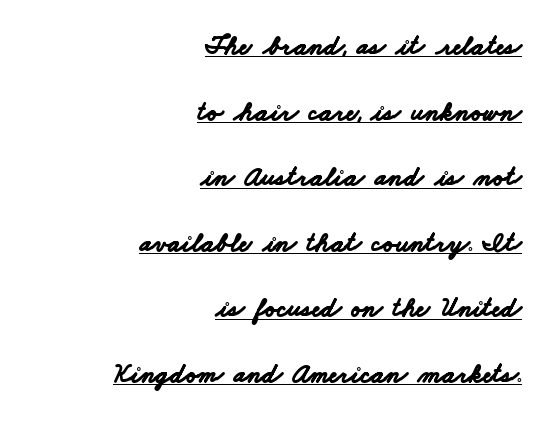
The image shows 27 px bold type; set right-aligned, loose line spacing (2.43x), normal letter spacing, underlined.
